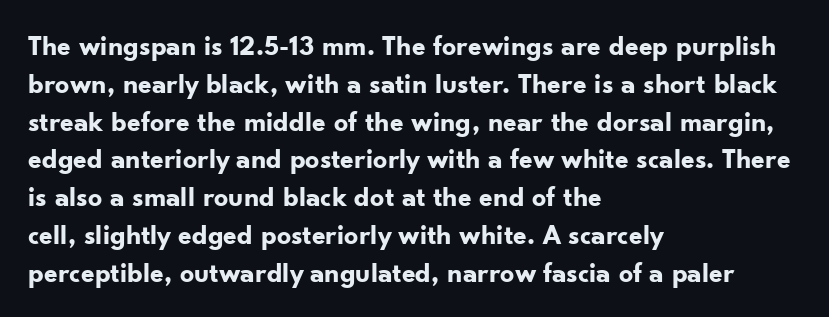
The words here are not underlined. Stroke terminals: plain, sans-serif. Vertical strokes here are truly vertical. Letter spacing: default.
